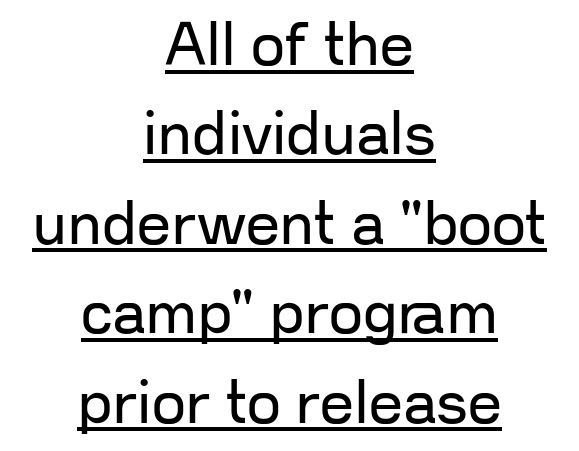
{"serif": "no", "italic": "no", "bold": "no", "weight": "regular", "width": "normal", "stroke_contrast": "low", "x_height": "medium", "monospaced": "no", "underline": "yes", "align": "center", "line_spacing": "normal", "line_spacing_ratio": 1.49, "letter_spacing": "normal", "letter_spacing_em": 0.0, "glyph_px": 60}
